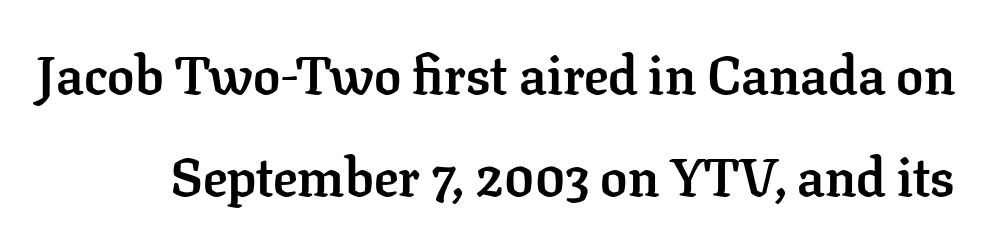
Q: Is the text bold? A: Yes.
Q: Is the text italic (slanted)? A: No, it is upright.
Q: Is the typeface a serif or a sans-serif typeface? A: Serif.
Q: Is the text underlined? A: No.
Q: Is the spacing between letters normal or unusually wide? A: Normal.
Q: Width (condensed, normal, or wide)? A: Normal.
Q: Stroke contrast? A: Low.
Q: x-height? A: Medium.
Q: Monospaced? A: No.
